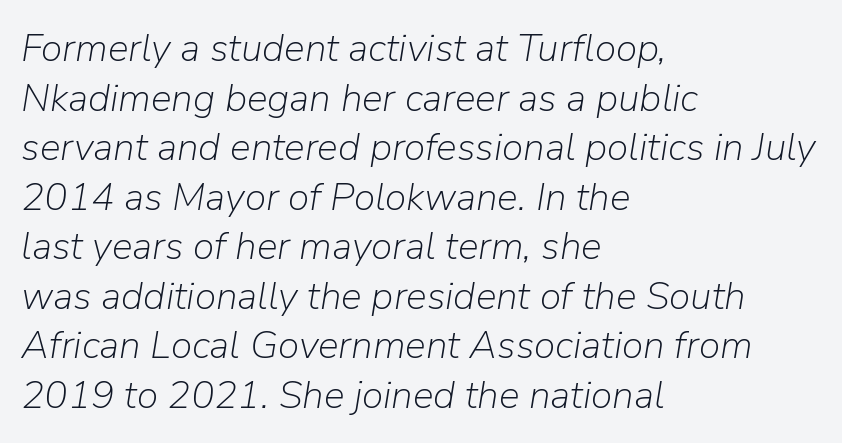
The image shows 39 px light type, italic (leaning right); set left-aligned, normal line spacing (1.27x), normal letter spacing, not underlined; low stroke contrast and a medium x-height.
